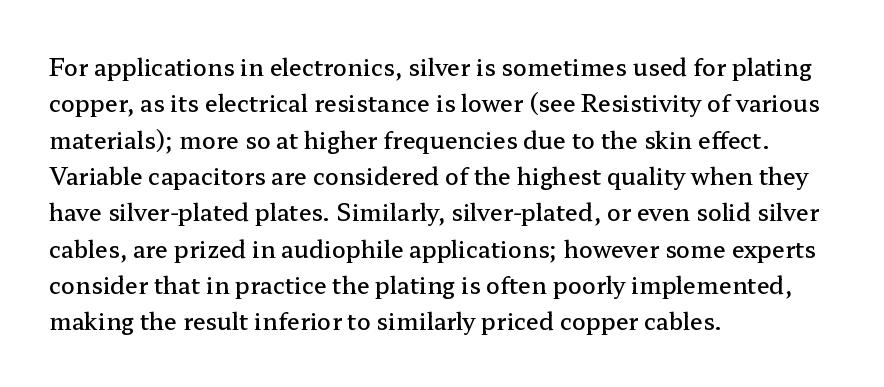
The paragraph shown leans on its left margin. Baseline-to-baseline distance is the conventional proportion of letter height. Check under the words: just untouched page. How are the letters spaced? Ordinarily, with no added tracking.
